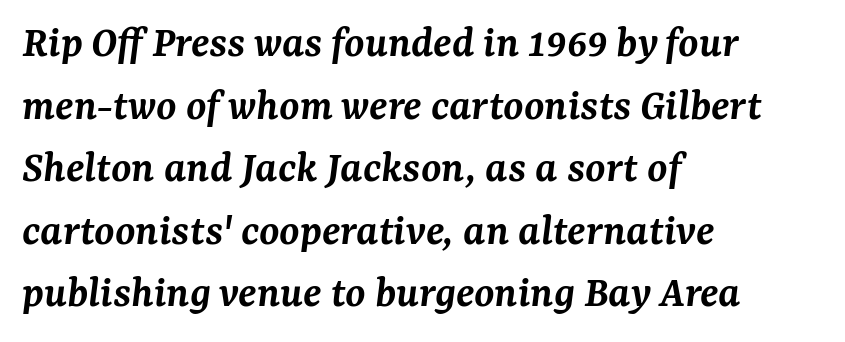
Q: Is the text bold? A: Semi-bold.
Q: Is the text italic (slanted)? A: Yes, it leans right by about 7 degrees.
Q: Is the typeface a serif or a sans-serif typeface? A: Serif.
Q: Is the text underlined? A: No.
Q: How is the paragraph aligned? A: Left-aligned.
Q: Is the spacing between letters normal or unusually wide? A: Normal.
Q: Is the spacing between lines tight, normal or loose? A: Normal.
Q: Width (condensed, normal, or wide)? A: Normal.
Q: Stroke contrast? A: Medium.
Q: x-height? A: Medium.
Q: Monospaced? A: No.
